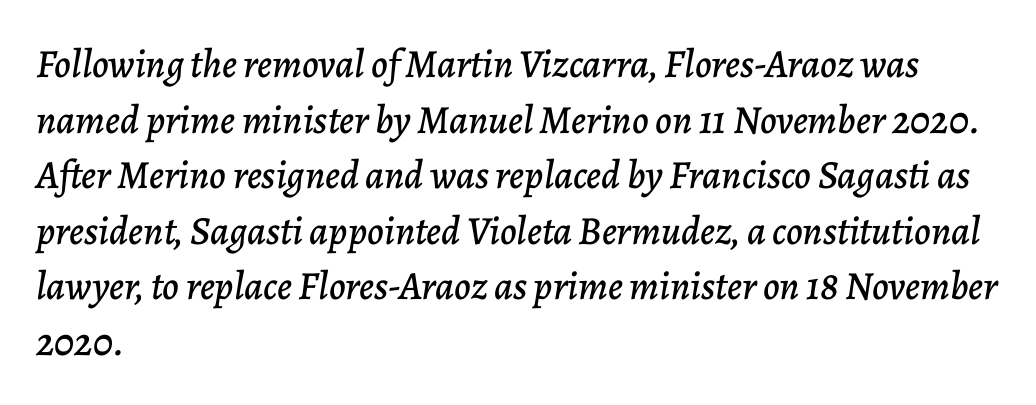
Standard letterfit; no display-style spreading of the glyphs. Teacher's note: observe the even left margin — that is flush-left alignment. The passage shown is typed in a proportional face where columns would drift. Decoration check: the copy has no underline.
